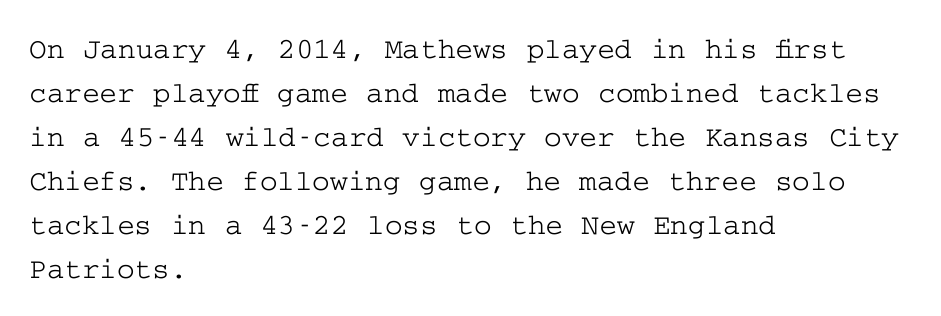
The image shows 30 px wide serif type, upright; set left-aligned, normal line spacing (1.47x), normal letter spacing, not underlined; low stroke contrast and a medium x-height.
